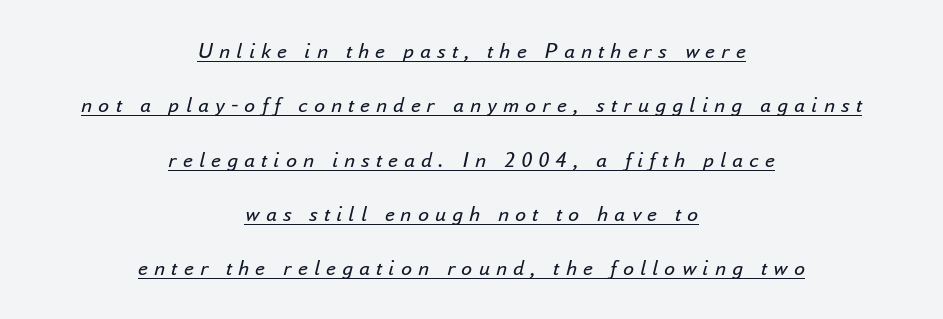
{"italic": "yes", "lean": "right", "slant_degrees": 16, "bold": "no", "underline": "yes", "align": "center", "line_spacing": "loose", "line_spacing_ratio": 2.47, "letter_spacing": "wide", "letter_spacing_em": 0.28, "glyph_px": 22}
